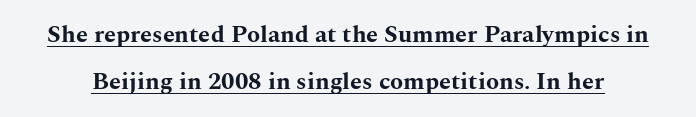
Every letter is thick-stroked: bold, no question. Style check: upright. The specimen includes a rule beneath the text block's lines. The rendering keeps characters at their native spacing.
